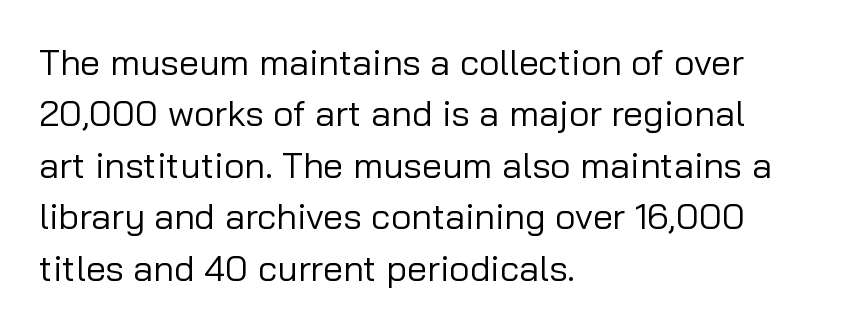
Nope, no serifs anywhere on these letters. Between one letter and the next there's only the usual sliver of space. Unlike italic type, these characters show no tilt at all. The designer left line spacing at the default. The lines in this sample share a left origin and differ only in where they stop.
